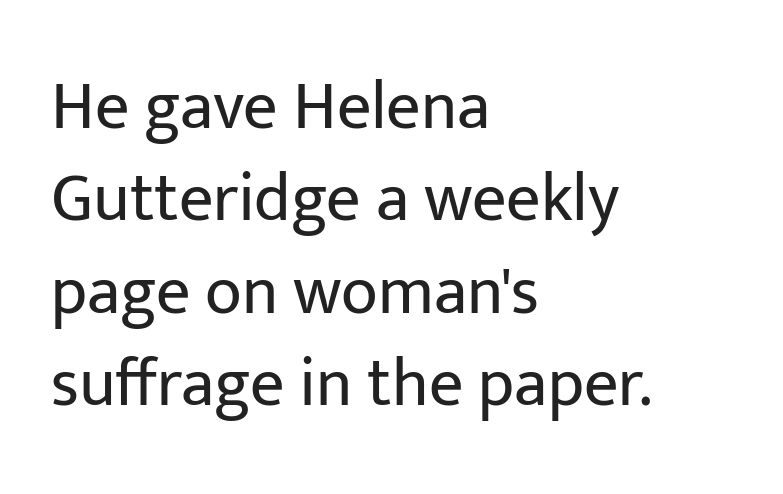
The image shows 68 px regular-weight sans-serif type, upright; set left-aligned, normal line spacing (1.36x), normal letter spacing, not underlined; low stroke contrast and a medium x-height.
